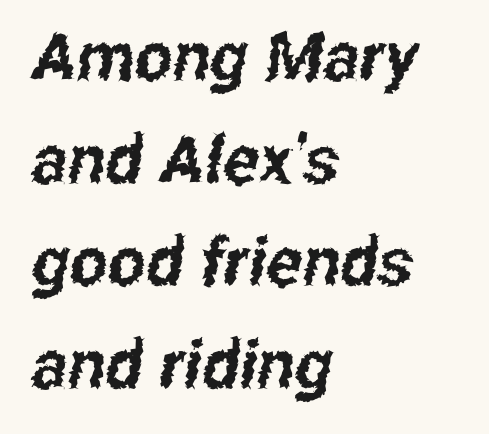
Each line starts at the same left margin while the right side varies. Standard letterfit; no display-style spreading of the glyphs. A typesetter would label this face a sans. Words float on clear page, feet unadorned. Leading matches the norm, producing a regular column.
